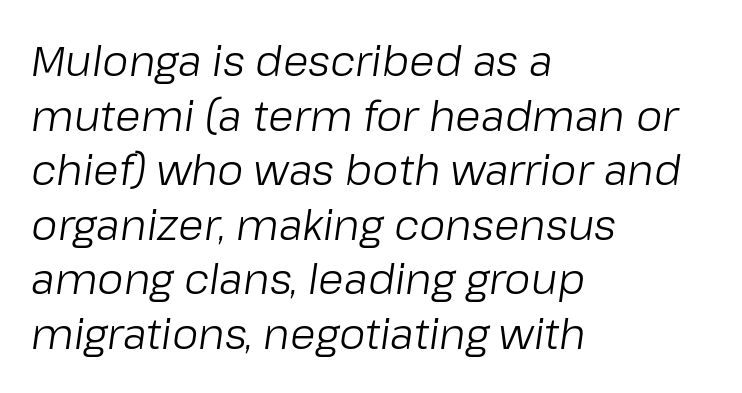
{"italic": "yes", "lean": "right", "slant_degrees": 8, "bold": "no", "weight": "light", "width": "normal", "stroke_contrast": "low", "x_height": "medium", "monospaced": "no", "underline": "no", "align": "left", "line_spacing": "normal", "line_spacing_ratio": 1.3, "letter_spacing": "normal", "letter_spacing_em": 0.0, "glyph_px": 42}
